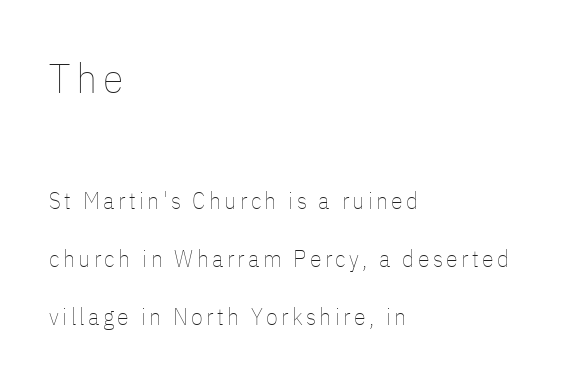
{"italic": "no", "bold": "no", "weight": "thin", "width": "condensed", "stroke_contrast": "low", "x_height": "medium", "monospaced": "no", "underline": "no", "align": "left", "line_spacing": "loose", "line_spacing_ratio": 2.42, "larger_block": "first", "size_ratio": 1.75, "glyph_px": 42}
